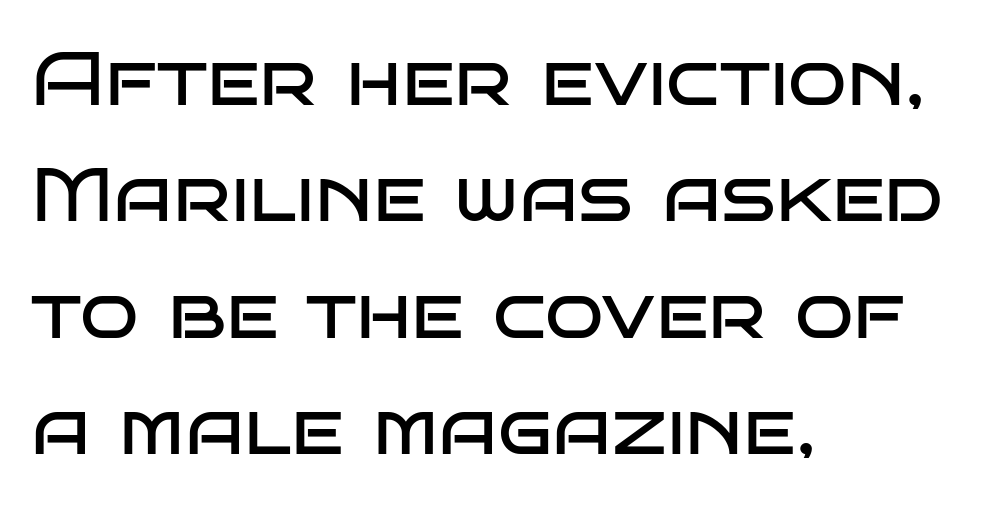
Q: Is the text bold? A: No.
Q: Is the text italic (slanted)? A: No, it is upright.
Q: Is the typeface a serif or a sans-serif typeface? A: Sans-serif.
Q: Is the text underlined? A: No.
Q: How is the paragraph aligned? A: Left-aligned.
Q: Is the spacing between letters normal or unusually wide? A: Normal.
Q: Is the spacing between lines tight, normal or loose? A: Normal.
Q: Width (condensed, normal, or wide)? A: Wide.
Q: Stroke contrast? A: Low.
Q: x-height? A: Large.
Q: Monospaced? A: No.
